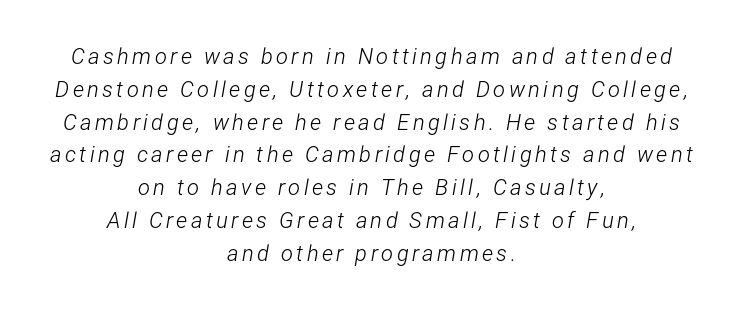
The image shows 22 px text type, italic (leaning right); set centered, normal line spacing (1.49x), not underlined.
